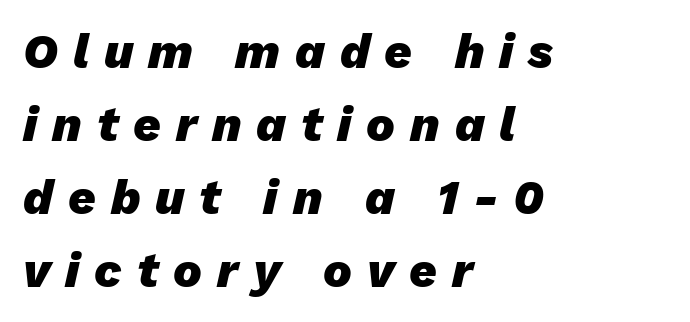
Italic? Definitely — the glyphs are oblique. The tracking reads as deliberately expanded to a designer's eye. The glyphs have the mass of a bold cut. Is there much room between lines? A standard amount, neither cramped nor airy.
